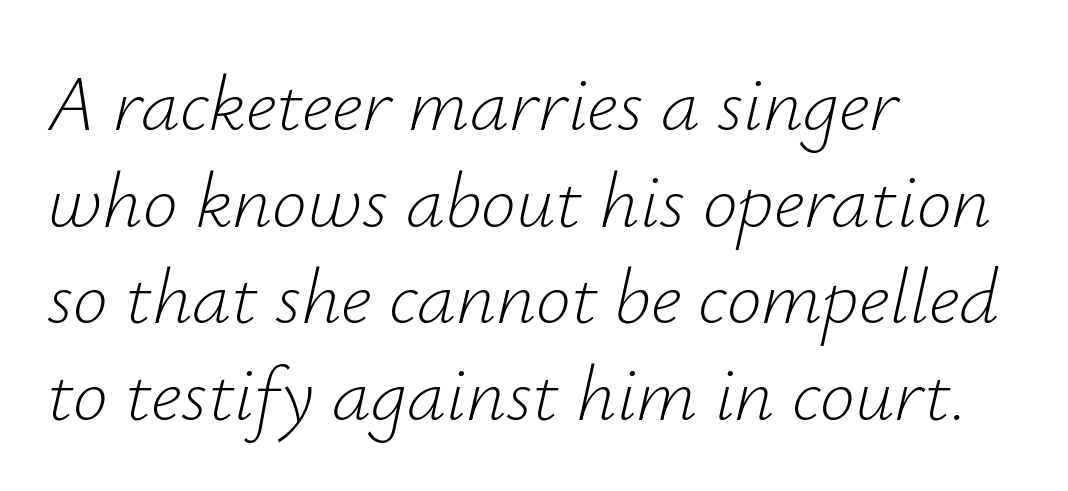
The image shows 78 px light type, italic (leaning right); set left-aligned, line spacing 1.24x, normal letter spacing, not underlined; low stroke contrast and a small x-height.
